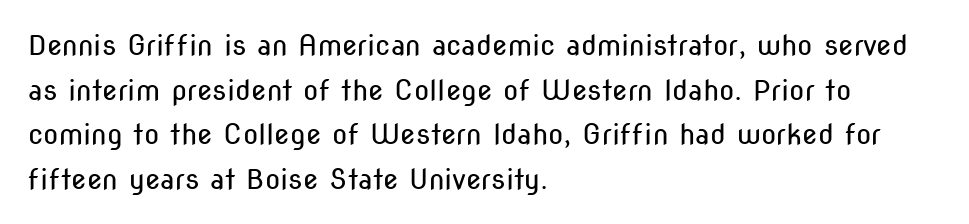
The letters stand upright; this is a roman face. No extra ink here — the face is not bold. The text block is weighted toward the left margin, trailing off unevenly rightward. Normally led — the rows are evenly, conventionally spaced. Descenders are the only things crossing below the line.
